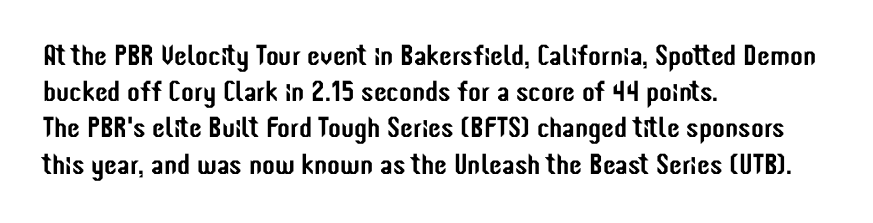
The image shows 29 px condensed sans-serif type, upright; set left-aligned, normal line spacing (1.25x), normal letter spacing, not underlined; low stroke contrast and a medium x-height.
